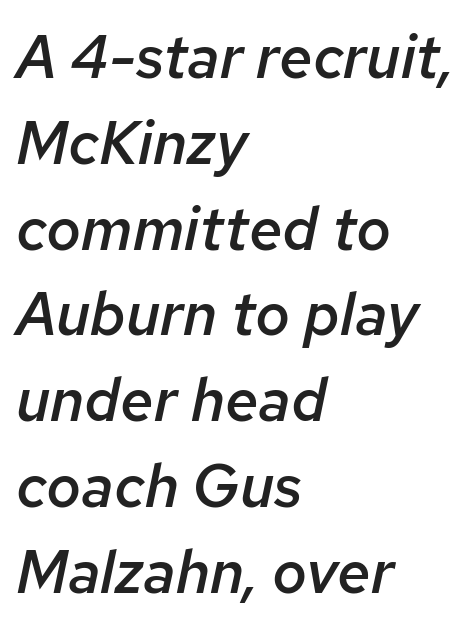
The image shows 60 px semibold type, italic (leaning right); set left-aligned, normal line spacing (1.43x), normal letter spacing, not underlined; low stroke contrast and a medium x-height.
